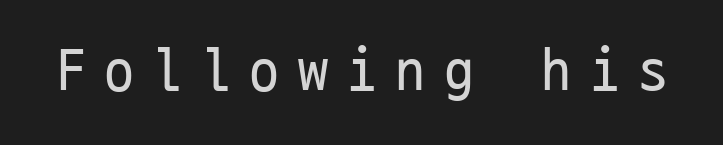
The image shows 60 px regular-weight, condensed sans-serif type, upright, monospaced; set unusually wide letter spacing (+0.31 em), not underlined; low stroke contrast and a medium x-height.
